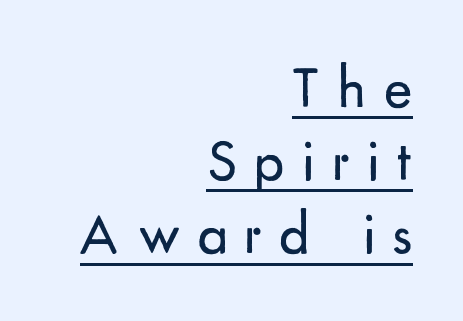
The compositor pushed each line to the right boundary. The type family on display is of the sans-serif kind. Looks like someone drew a line under every word here. Proportional: the letters do not fall into vertical columns. The lettering stays uniformly vertical, giving the passage a roman look.
